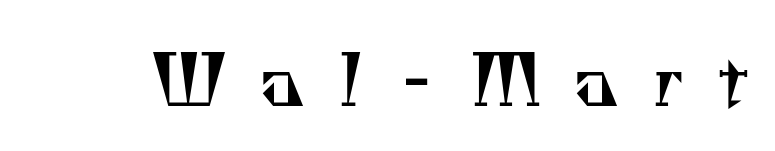
The characters are drawn with everyday or finer stroke widths. The letterforms stand isolated, each surrounded by extra space. Proportional: the letters do not fall into vertical columns. This sample uses a serif face. No word sits above an underline.
